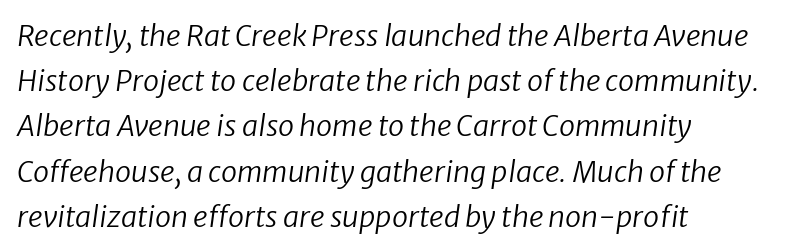
The image shows 29 px regular-weight type, italic (leaning right); set left-aligned, normal line spacing (1.56x), normal letter spacing, not underlined; low stroke contrast and a medium x-height.
